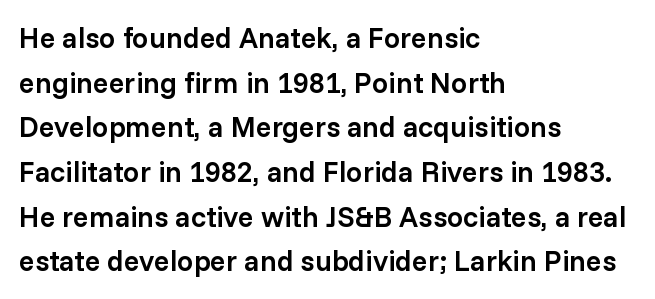
{"serif": "no", "italic": "no", "bold": "semi", "weight": "semibold", "width": "normal", "stroke_contrast": "low", "x_height": "medium", "monospaced": "no", "underline": "no", "align": "left", "line_spacing": "normal", "line_spacing_ratio": 1.54, "letter_spacing": "normal", "letter_spacing_em": 0.0, "glyph_px": 29}
